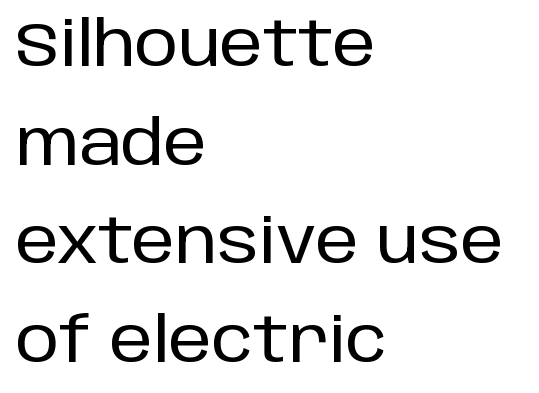
{"serif": "no", "italic": "no", "width": "normal", "stroke_contrast": "low", "x_height": "large", "monospaced": "no", "underline": "no", "align": "left", "line_spacing": "normal", "line_spacing_ratio": 1.59, "letter_spacing": "normal", "letter_spacing_em": 0.0, "glyph_px": 62}
